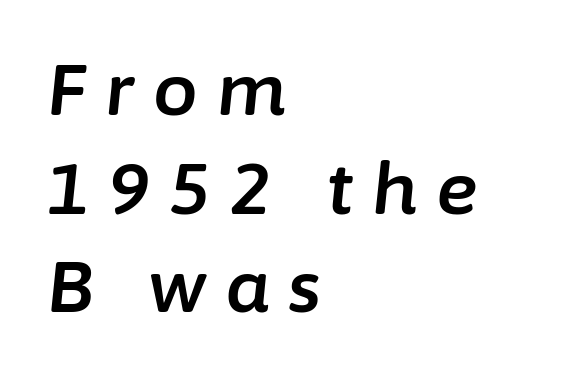
The gaps between neighbouring characters are conspicuously large. Check under the words: just untouched page. Does the leading feel generous? No, just average. Does the copy run flush right? No — it runs flush left. In terms of posture, this sample is oblique. Spacing verdict: proportional, widths tailored to each character.
